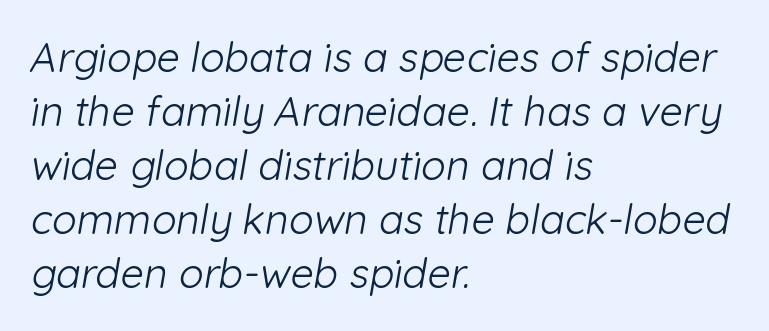
The image shows 41 px light sans-serif type; set left-aligned, normal line spacing (1.32x), normal letter spacing, not underlined; low stroke contrast and a medium x-height.
